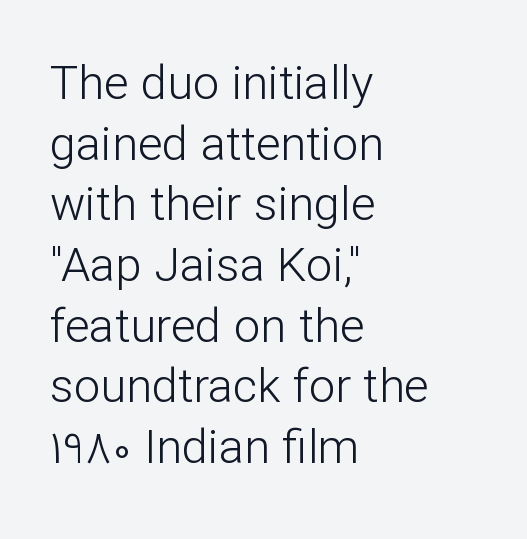
The image shows 47 px light sans-serif type, upright; set left-aligned, normal line spacing (1.29x), normal letter spacing, not underlined; low stroke contrast and a medium x-height.
